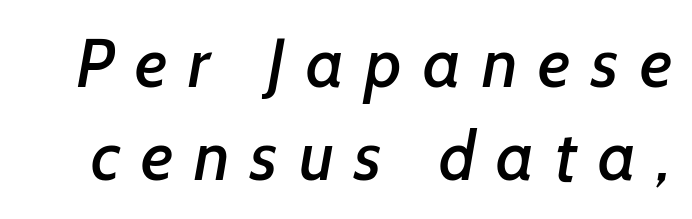
{"serif": "no", "width": "normal", "stroke_contrast": "low", "x_height": "medium", "monospaced": "no", "underline": "no", "line_spacing": "normal", "line_spacing_ratio": 1.35, "letter_spacing": "wide", "letter_spacing_em": 0.3, "glyph_px": 69}
